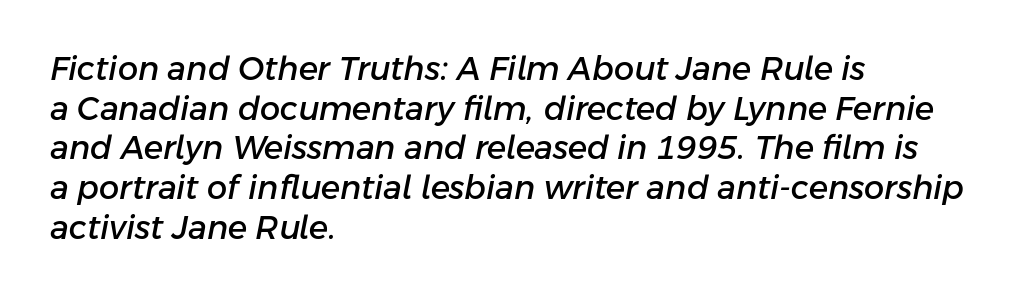
{"italic": "yes", "lean": "right", "slant_degrees": 11, "width": "normal", "stroke_contrast": "low", "x_height": "medium", "monospaced": "no", "underline": "no", "align": "left", "line_spacing_ratio": 1.24, "letter_spacing": "normal", "letter_spacing_em": 0.0, "glyph_px": 32}
